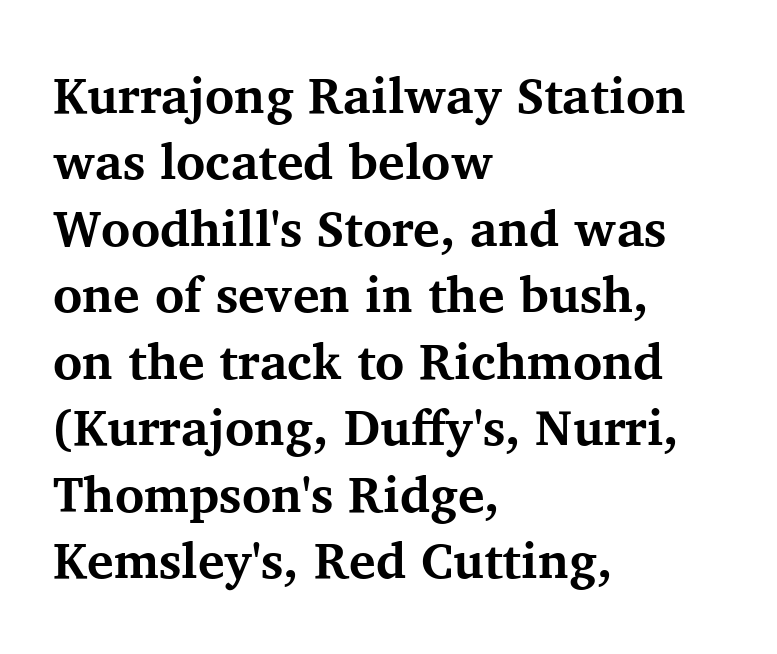
The image shows 50 px bold serif type, upright; set left-aligned, normal line spacing (1.33x), normal letter spacing, not underlined; medium stroke contrast and a medium x-height.
